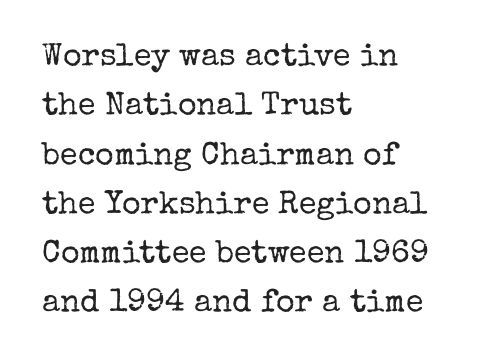
The image shows 32 px regular-weight serif type, upright; set left-aligned, normal line spacing (1.54x), normal letter spacing, not underlined; low stroke contrast and a medium x-height.
